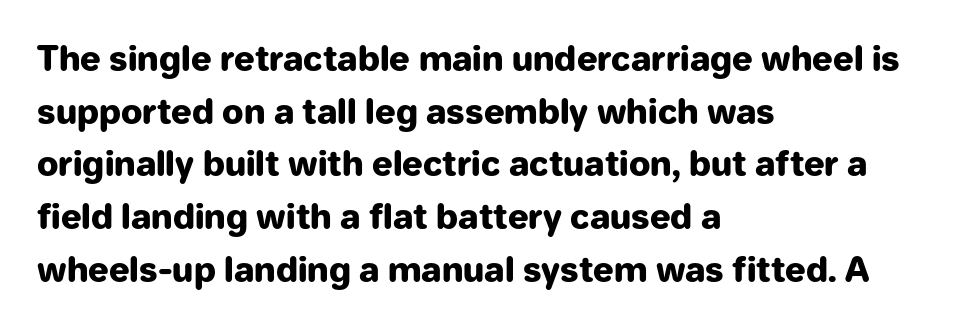
The specimen omits any rule beneath the text block's lines. In terms of letterform style, serifs are entirely absent. Nothing unusual about the tracking: characters are spaced as the font intends. This block has exactly the height ordinary leading produces. The type sits square on the baseline with zero lean. Character widths vary here, with narrow letters taking less room than wide ones.
